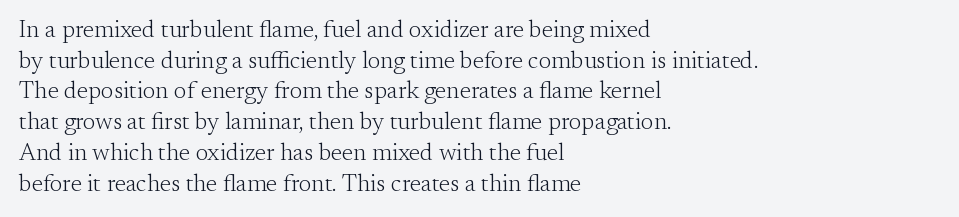
The image shows 24 px text type, upright; set left-aligned, normal line spacing (1.28x), normal letter spacing, not underlined.
